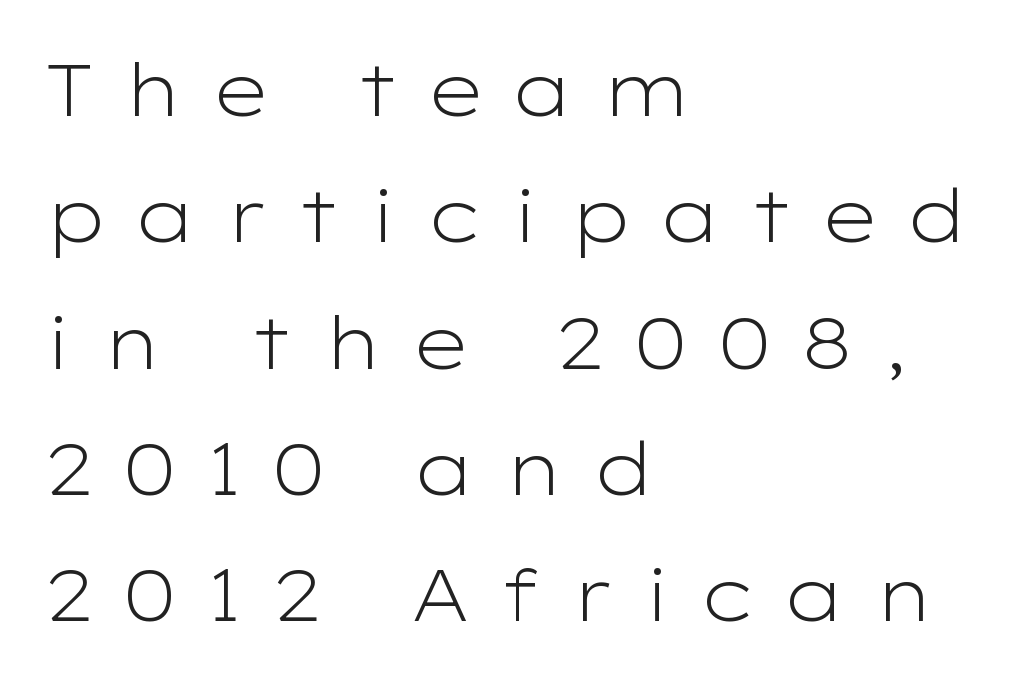
Q: Is the text bold? A: No.
Q: Is the text italic (slanted)? A: No, it is upright.
Q: Is the typeface a serif or a sans-serif typeface? A: Sans-serif.
Q: Is the text underlined? A: No.
Q: How is the paragraph aligned? A: Left-aligned.
Q: Is the spacing between letters normal or unusually wide? A: Unusually wide.
Q: Width (condensed, normal, or wide)? A: Wide.
Q: Stroke contrast? A: Low.
Q: x-height? A: Medium.
Q: Monospaced? A: No.
